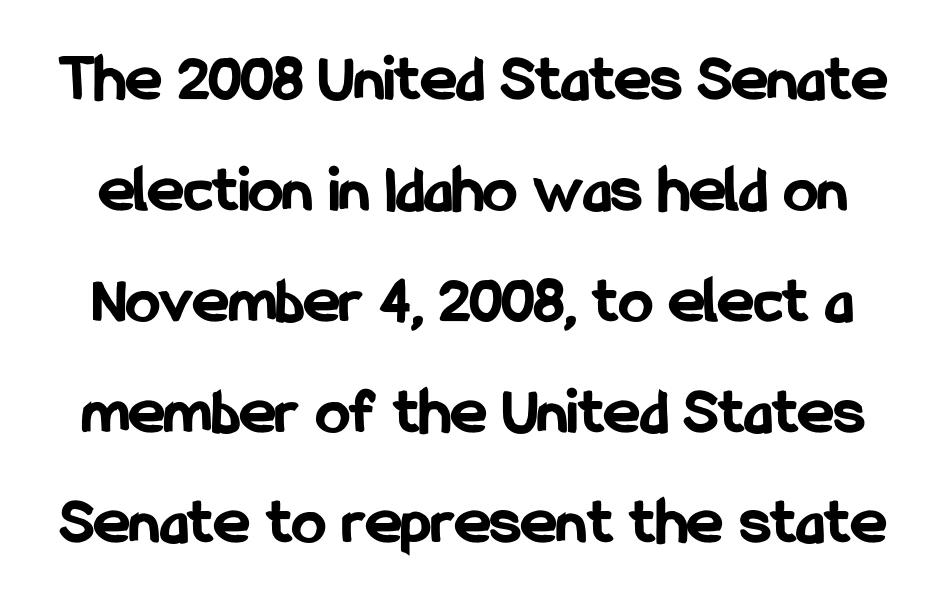
The image shows 68 px bold, condensed sans-serif type, upright; set normal line spacing (1.63x), normal letter spacing, not underlined; low stroke contrast and a medium x-height.
